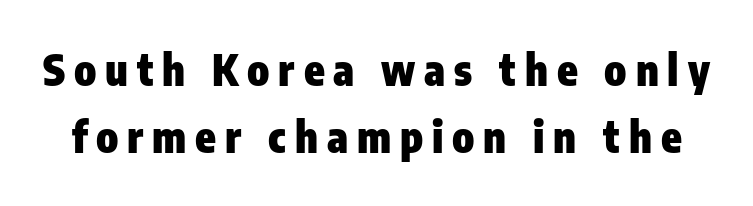
The rendering uses natural spacing where letterforms have individual widths. In terms of letterspacing, this is a distinctly airy, spread setting. The glyphs are unaccompanied by any horizontal stroke below them. Honestly, the row spacing looks completely unremarkable. I'd describe the lettering as bold — thick and assertive.
